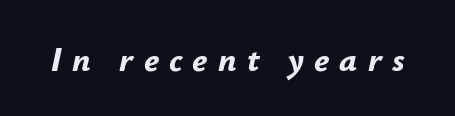
The image shows 34 px bold type, italic (leaning right); set unusually wide letter spacing (+0.3 em), not underlined; low stroke contrast and a small x-height.
